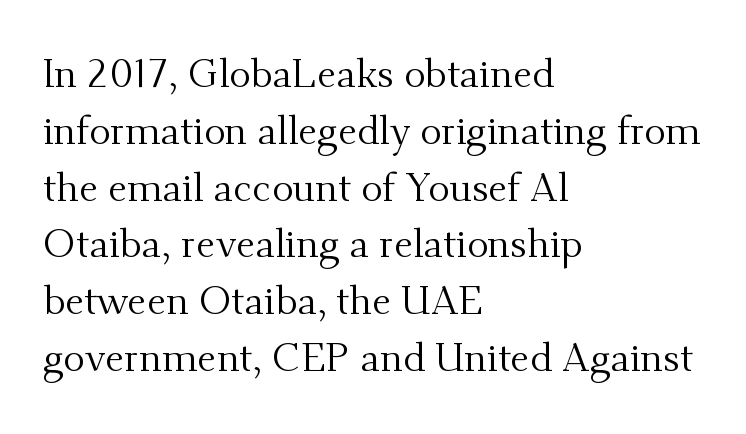
The image shows 40 px regular-weight serif type, upright; set left-aligned, normal line spacing (1.42x), normal letter spacing, not underlined; medium stroke contrast and a small x-height.
